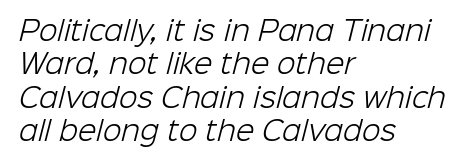
The image shows 27 px text type; set left-aligned, line spacing 1.24x, normal letter spacing, not underlined.
